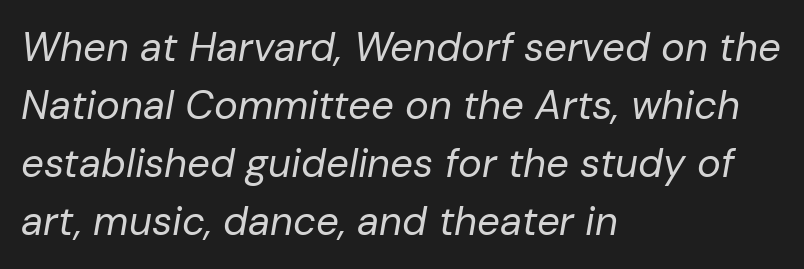
There's an unmistakable incline to the writing here. The paragraph shown leans on its left margin. Think of a printed novel: that variable character pitch is what you see here. The font is comparable to plain body text, perhaps lighter. A normal amount of white space separates one row of letters from the next.
